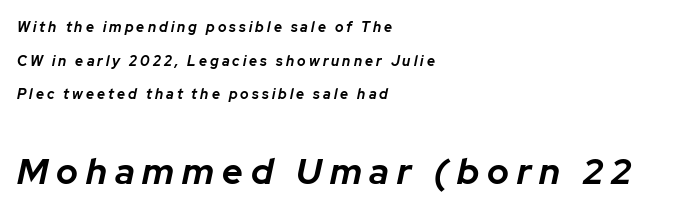
Block two is the big one; block one sits smaller above it. Summary of vertical rhythm: relaxed, with wide interline spacing. Heavy-handed strokes throughout: this text is bold. Designer's note — italics engaged. Words float on clear page, feet unadorned.
